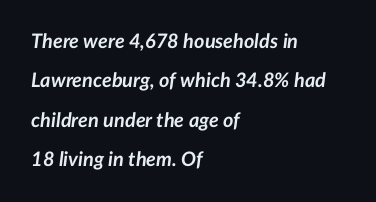
{"italic": "yes", "lean": "right", "slant_degrees": 7, "bold": "yes", "underline": "no", "align": "left", "line_spacing": "loose", "line_spacing_ratio": 1.97, "letter_spacing": "normal", "letter_spacing_em": 0.0, "glyph_px": 20}
